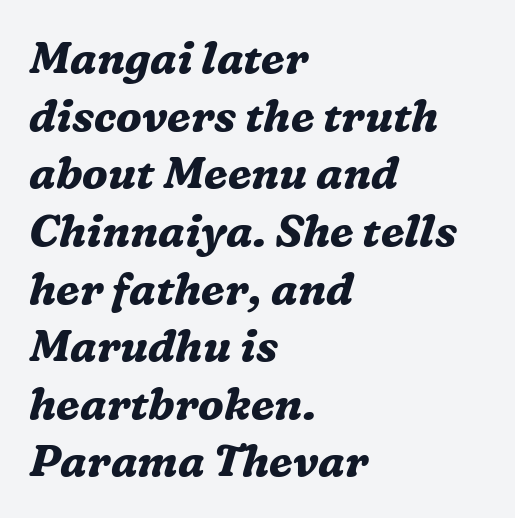
{"serif": "yes", "italic": "yes", "lean": "right", "slant_degrees": 16, "bold": "yes", "weight": "bold", "width": "normal", "stroke_contrast": "medium", "x_height": "medium", "monospaced": "no", "underline": "no", "align": "left", "line_spacing": "normal", "line_spacing_ratio": 1.31, "letter_spacing": "normal", "letter_spacing_em": 0.0, "glyph_px": 44}
